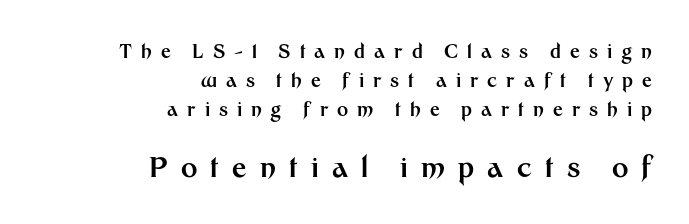
Q: Is the text bold? A: Yes.
Q: Is the text italic (slanted)? A: No, it is upright.
Q: Is the typeface a serif or a sans-serif typeface? A: Sans-serif.
Q: Is the text underlined? A: No.
Q: How is the paragraph aligned? A: Right-aligned.
Q: Is the spacing between letters normal or unusually wide? A: Unusually wide.
Q: Is the spacing between lines tight, normal or loose? A: Normal.
Q: Which block of text is set in a larger size, the first (top) or the second (bottom)? A: The second (bottom) one.
Q: Width (condensed, normal, or wide)? A: Normal.
Q: Stroke contrast? A: Medium.
Q: x-height? A: Medium.
Q: Monospaced? A: No.
